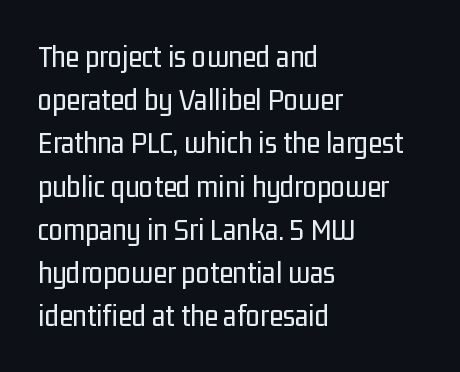
{"serif": "no", "italic": "no", "bold": "no", "weight": "regular", "width": "condensed", "stroke_contrast": "low", "x_height": "medium", "monospaced": "no", "underline": "no", "align": "left", "line_spacing": "normal", "line_spacing_ratio": 1.35, "letter_spacing": "normal", "letter_spacing_em": 0.0, "glyph_px": 32}
